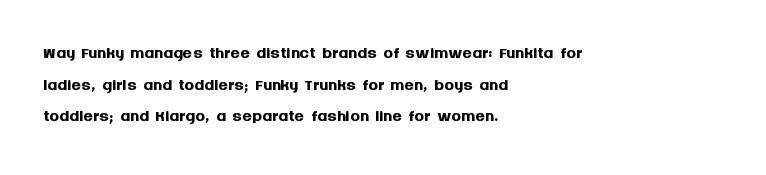
Q: Is the text bold? A: Yes.
Q: Is the text italic (slanted)? A: No, it is upright.
Q: Is the text underlined? A: No.
Q: How is the paragraph aligned? A: Left-aligned.
Q: Is the spacing between letters normal or unusually wide? A: Normal.
Q: Is the spacing between lines tight, normal or loose? A: Normal.
